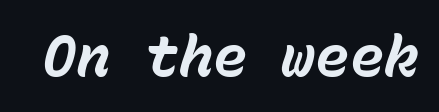
{"italic": "yes", "lean": "right", "slant_degrees": 15, "bold": "yes", "weight": "bold", "width": "normal", "stroke_contrast": "low", "x_height": "medium", "monospaced": "yes", "underline": "no", "letter_spacing": "normal", "letter_spacing_em": 0.0, "glyph_px": 57}
